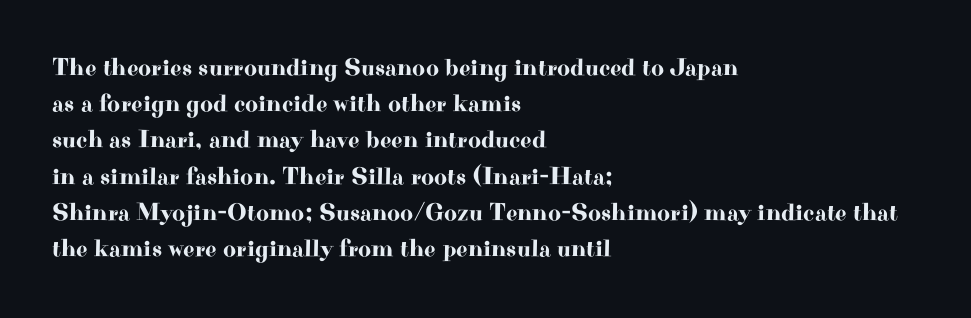
The image shows 25 px text type, upright; set left-aligned, normal line spacing (1.45x), normal letter spacing, not underlined.
